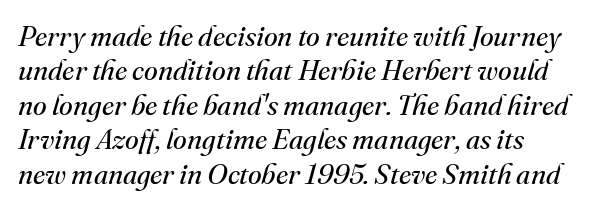
The image shows 28 px regular-weight serif type, italic (leaning right); set line spacing 1.23x, normal letter spacing, not underlined; medium stroke contrast and a small x-height.
